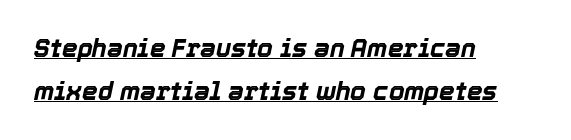
The image shows 25 px bold type, italic (leaning right); set left-aligned, line spacing 1.73x, normal letter spacing, underlined.
